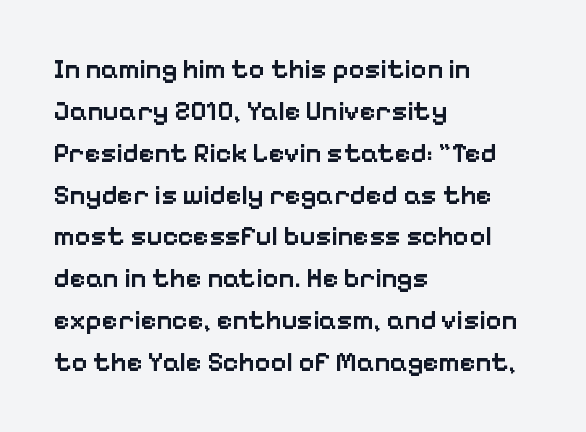
{"italic": "no", "bold": "semi", "underline": "no", "align": "left", "line_spacing": "normal", "line_spacing_ratio": 1.55, "letter_spacing": "normal", "letter_spacing_em": 0.0, "glyph_px": 27}
